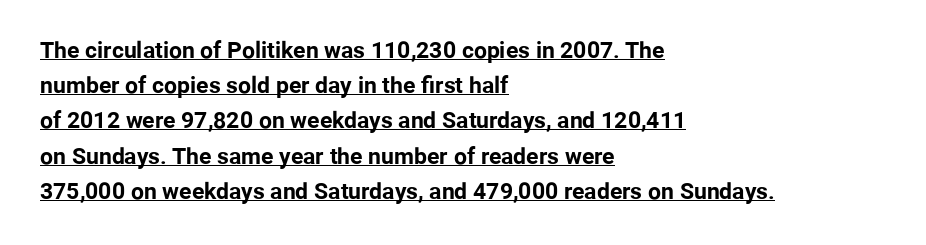
Q: Is the text bold? A: Yes.
Q: Is the text italic (slanted)? A: No, it is upright.
Q: Is the text underlined? A: Yes.
Q: How is the paragraph aligned? A: Left-aligned.
Q: Is the spacing between letters normal or unusually wide? A: Normal.
Q: Is the spacing between lines tight, normal or loose? A: Normal.
